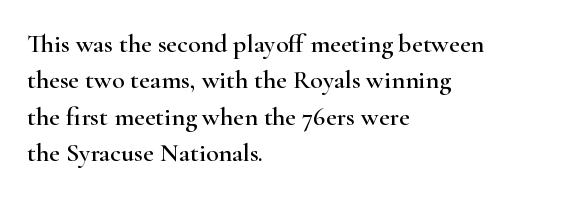
The image shows 26 px text type, upright; set left-aligned, normal line spacing (1.4x), normal letter spacing, not underlined.
